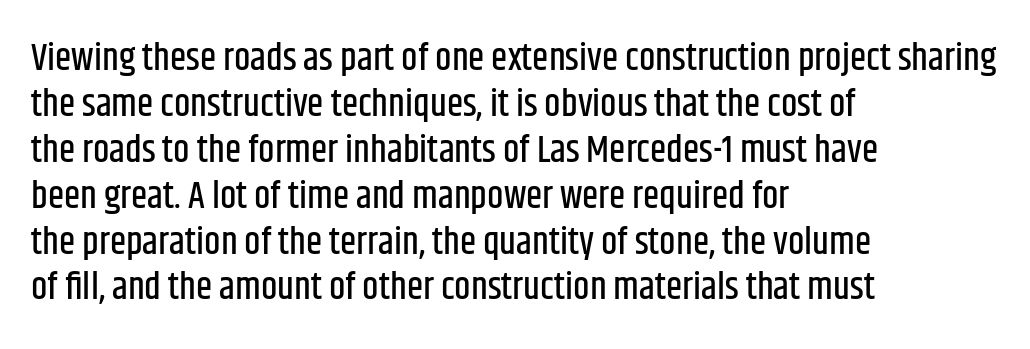
The image shows 37 px condensed sans-serif type, upright; set left-aligned, line spacing 1.24x, normal letter spacing, not underlined; low stroke contrast and a large x-height.
